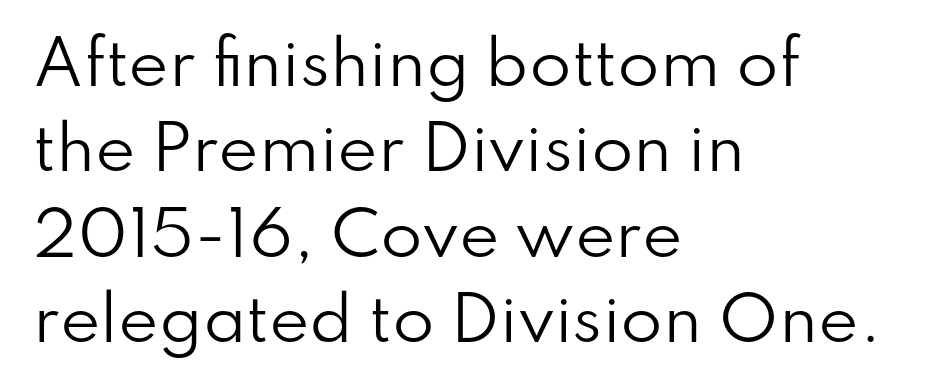
{"serif": "no", "italic": "no", "bold": "no", "weight": "regular", "width": "normal", "stroke_contrast": "low", "x_height": "small", "monospaced": "no", "underline": "no", "align": "left", "line_spacing": "normal", "line_spacing_ratio": 1.4, "letter_spacing": "normal", "letter_spacing_em": 0.0, "glyph_px": 61}
